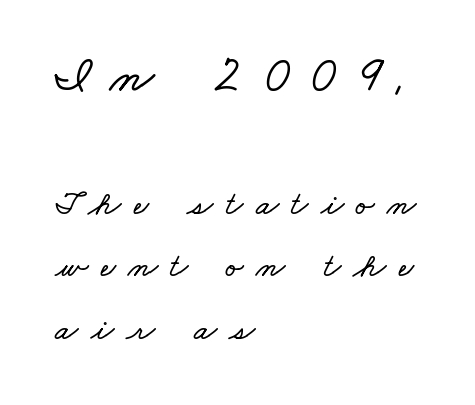
This rendering uses left alignment, leaving the right contour irregular. The foot of each line stays bare and open. Larger block? The one above; the one below is distinctly smaller. Compared with typical body copy, the letter spacing here is much looser.
